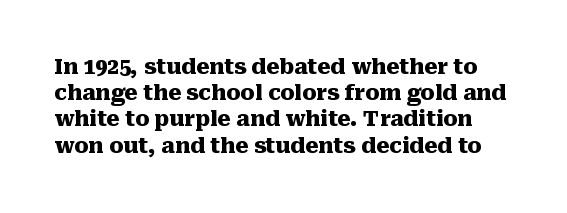
The image shows 21 px bold type, upright; set normal line spacing (1.25x), normal letter spacing, not underlined.
